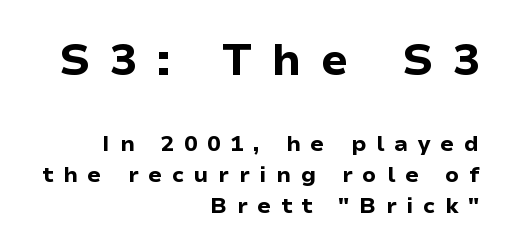
The image shows 44 px bold sans-serif type, upright; set right-aligned, normal line spacing (1.42x), unusually wide letter spacing (+0.44 em), not underlined; the first (top) block is 2.0x larger; low stroke contrast and a medium x-height.
